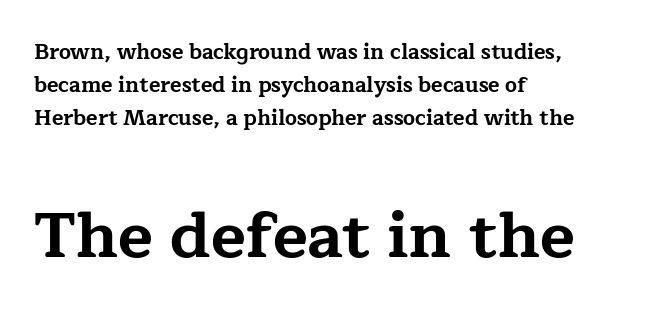
The image shows 64 px bold, wide serif type, upright; set left-aligned, normal line spacing (1.56x), normal letter spacing, not underlined; the second (bottom) block is 3.05x larger; low stroke contrast and a medium x-height.
